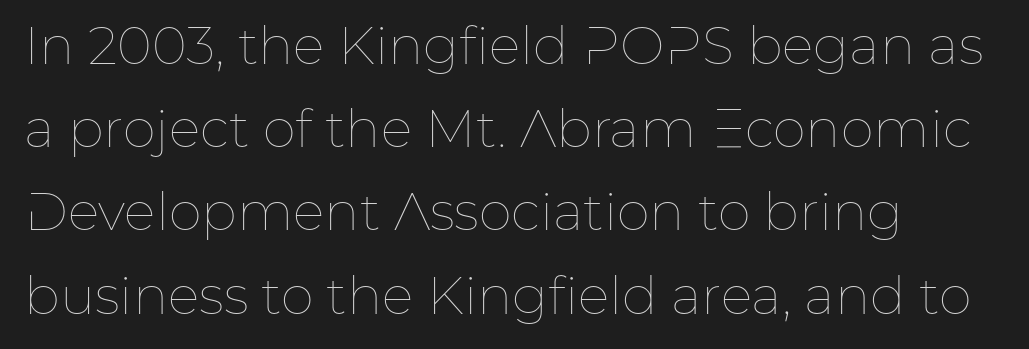
{"italic": "no", "bold": "no", "weight": "thin", "width": "normal", "stroke_contrast": "low", "x_height": "medium", "monospaced": "no", "underline": "no", "align": "left", "line_spacing": "normal", "line_spacing_ratio": 1.57, "letter_spacing": "normal", "letter_spacing_em": 0.0, "glyph_px": 53}
